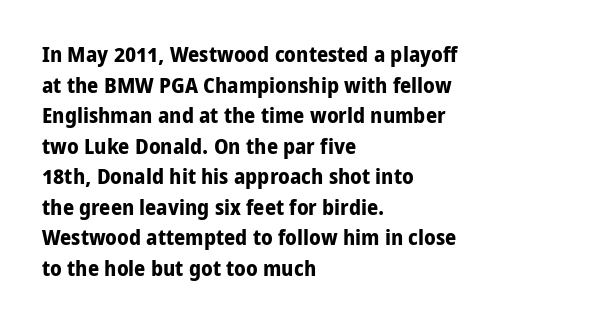
The image shows 22 px bold type, upright; set left-aligned, normal line spacing (1.39x), normal letter spacing, not underlined.
